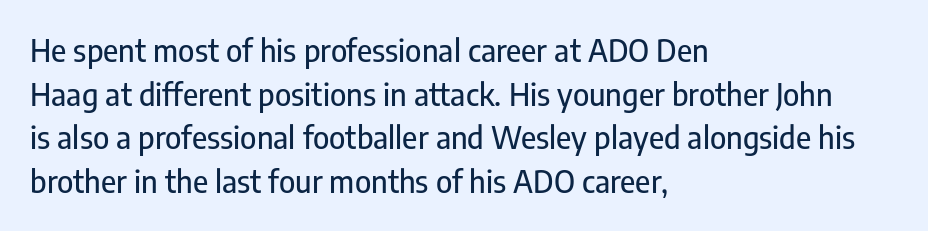
Q: Is the text italic (slanted)? A: No, it is upright.
Q: Is the typeface a serif or a sans-serif typeface? A: Sans-serif.
Q: Is the text underlined? A: No.
Q: How is the paragraph aligned? A: Left-aligned.
Q: Is the spacing between letters normal or unusually wide? A: Normal.
Q: Is the spacing between lines tight, normal or loose? A: Normal.
Q: Width (condensed, normal, or wide)? A: Condensed.
Q: Stroke contrast? A: Low.
Q: x-height? A: Medium.
Q: Monospaced? A: No.
